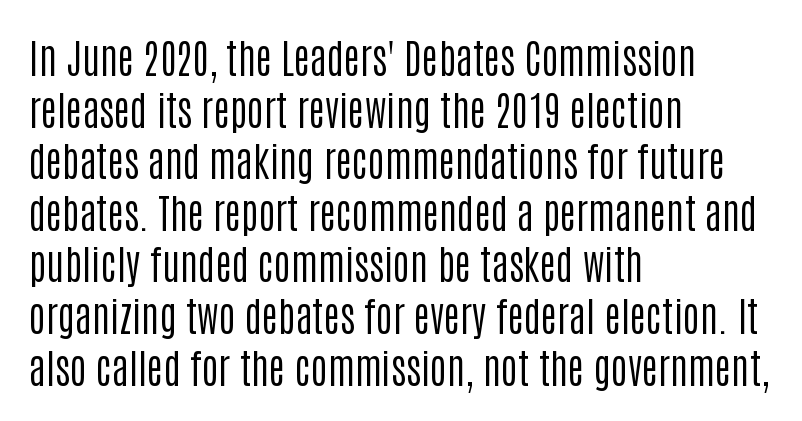
Each letter keeps its own natural width here, so spacing adapts to shape. Vertically, the passage feels balanced, rows spaced as you'd expect. Left-aligned paragraph, ragged on the right. Style check: upright. A typesetter would call this zero additional tracking. The typeface has the unassuming heft of standard copy or less.
